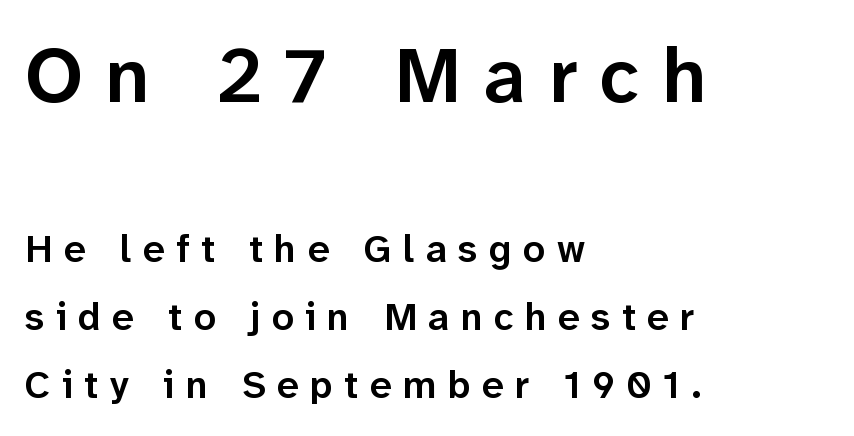
Q: Is the text bold? A: Semi-bold.
Q: Is the text italic (slanted)? A: No, it is upright.
Q: Is the typeface a serif or a sans-serif typeface? A: Sans-serif.
Q: Is the text underlined? A: No.
Q: How is the paragraph aligned? A: Left-aligned.
Q: Is the spacing between letters normal or unusually wide? A: Unusually wide.
Q: Which block of text is set in a larger size, the first (top) or the second (bottom)? A: The first (top) one.
Q: Width (condensed, normal, or wide)? A: Normal.
Q: Stroke contrast? A: Low.
Q: x-height? A: Medium.
Q: Monospaced? A: No.
